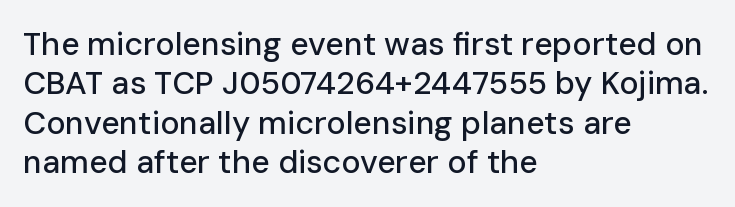
Q: Is the text italic (slanted)? A: No, it is upright.
Q: Is the typeface a serif or a sans-serif typeface? A: Sans-serif.
Q: Is the text underlined? A: No.
Q: How is the paragraph aligned? A: Left-aligned.
Q: Is the spacing between letters normal or unusually wide? A: Normal.
Q: Width (condensed, normal, or wide)? A: Normal.
Q: Stroke contrast? A: Low.
Q: x-height? A: Medium.
Q: Monospaced? A: No.
